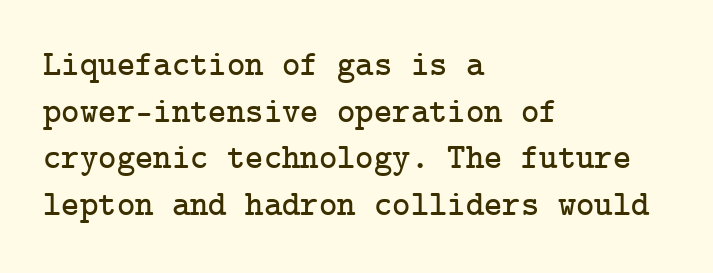
Q: Is the text italic (slanted)? A: No, it is upright.
Q: Is the typeface a serif or a sans-serif typeface? A: Serif.
Q: Is the text underlined? A: No.
Q: How is the paragraph aligned? A: Left-aligned.
Q: Is the spacing between letters normal or unusually wide? A: Normal.
Q: Is the spacing between lines tight, normal or loose? A: Normal.
Q: Width (condensed, normal, or wide)? A: Normal.
Q: Stroke contrast? A: Low.
Q: x-height? A: Medium.
